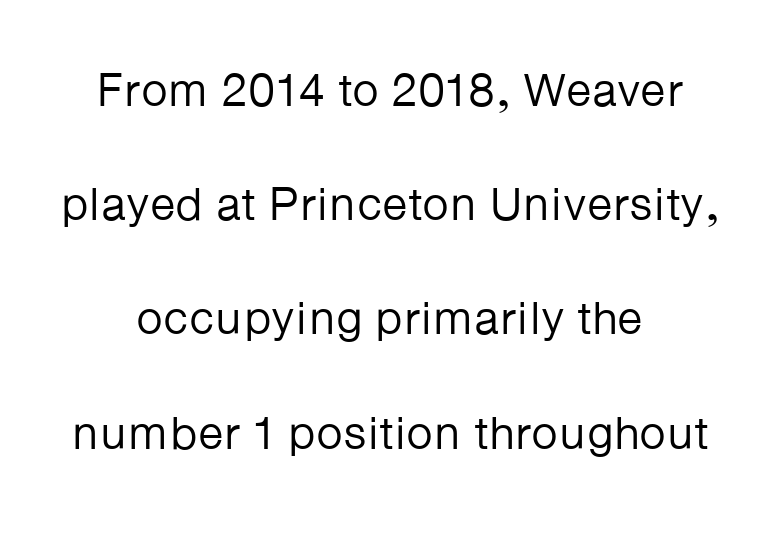
Leftover space on each line is divided equally before and after the words. Looks like regular typesetting: each glyph gets only the width it needs. Words float on clear page, feet unadorned. The letters stand straight up with perfectly vertical stems.
